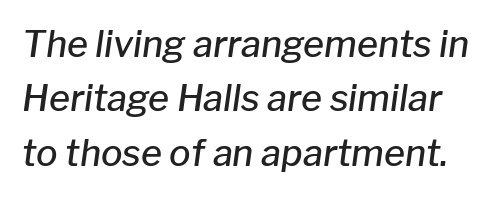
The image shows 36 px semibold type, italic (leaning right); set normal line spacing (1.51x), normal letter spacing, not underlined; low stroke contrast and a medium x-height.
